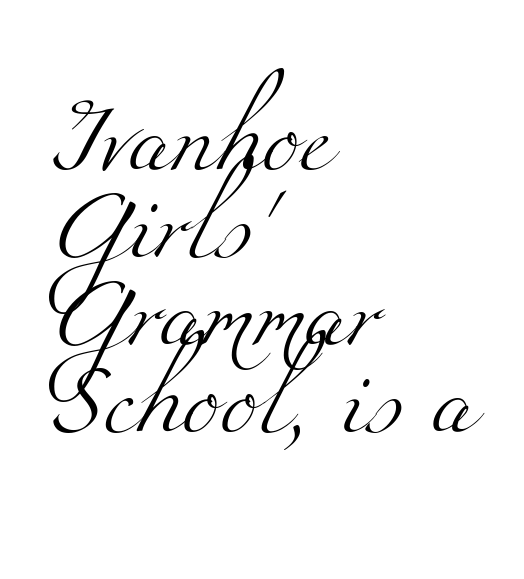
Q: Is the text bold? A: No.
Q: Is the text underlined? A: No.
Q: How is the paragraph aligned? A: Left-aligned.
Q: Is the spacing between letters normal or unusually wide? A: Normal.
Q: Is the spacing between lines tight, normal or loose? A: Normal.
Q: Width (condensed, normal, or wide)? A: Wide.
Q: Stroke contrast? A: Medium.
Q: x-height? A: Small.
Q: Monospaced? A: No.
